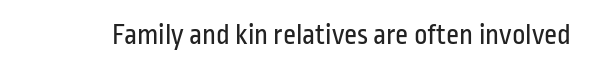
Q: Is the text bold? A: No.
Q: Is the text italic (slanted)? A: No, it is upright.
Q: Is the typeface a serif or a sans-serif typeface? A: Sans-serif.
Q: Is the text underlined? A: No.
Q: Is the spacing between letters normal or unusually wide? A: Normal.
Q: Width (condensed, normal, or wide)? A: Condensed.
Q: Stroke contrast? A: Low.
Q: x-height? A: Medium.
Q: Monospaced? A: No.
